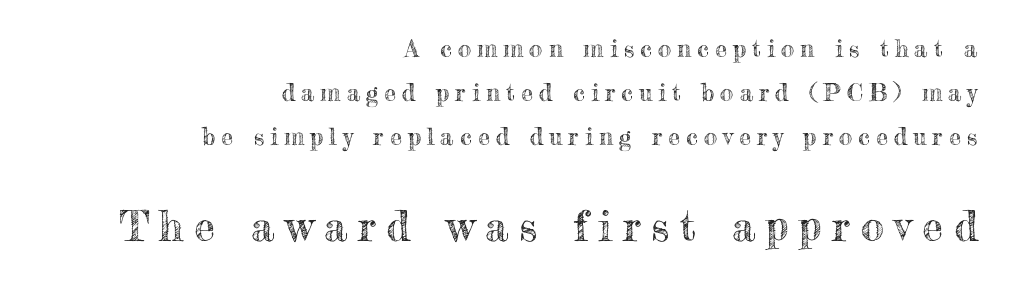
Q: Is the text italic (slanted)? A: No, it is upright.
Q: Is the text underlined? A: No.
Q: How is the paragraph aligned? A: Right-aligned.
Q: Is the spacing between letters normal or unusually wide? A: Unusually wide.
Q: Which block of text is set in a larger size, the first (top) or the second (bottom)? A: The second (bottom) one.
Q: Width (condensed, normal, or wide)? A: Normal.
Q: x-height? A: Small.
Q: Monospaced? A: No.
